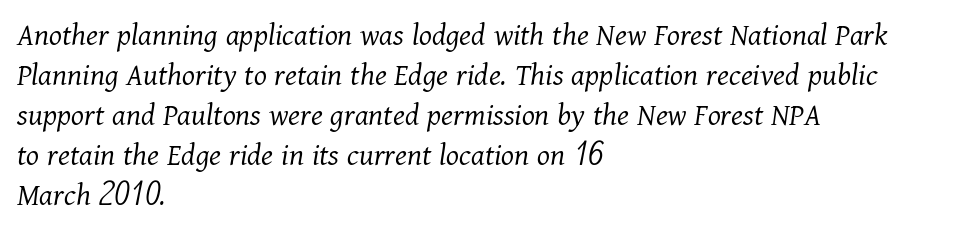
{"serif": "yes", "italic": "yes", "lean": "right", "slant_degrees": 11, "bold": "no", "weight": "light", "width": "normal", "stroke_contrast": "medium", "x_height": "medium", "monospaced": "no", "underline": "no", "align": "left", "line_spacing_ratio": 1.21, "letter_spacing": "normal", "letter_spacing_em": 0.0, "glyph_px": 33}
